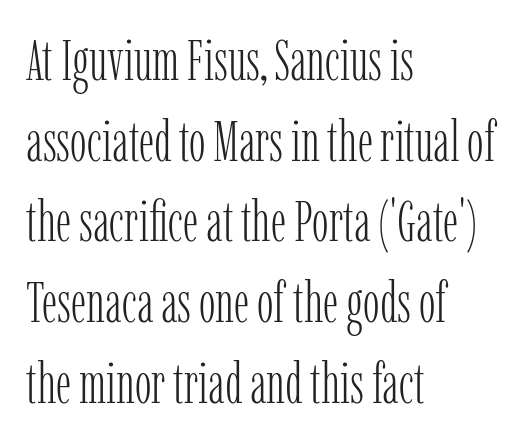
Q: Is the text bold? A: No.
Q: Is the text italic (slanted)? A: No, it is upright.
Q: Is the typeface a serif or a sans-serif typeface? A: Serif.
Q: Is the text underlined? A: No.
Q: How is the paragraph aligned? A: Left-aligned.
Q: Is the spacing between letters normal or unusually wide? A: Normal.
Q: Is the spacing between lines tight, normal or loose? A: Normal.
Q: Width (condensed, normal, or wide)? A: Condensed.
Q: Stroke contrast? A: Low.
Q: x-height? A: Medium.
Q: Monospaced? A: No.
